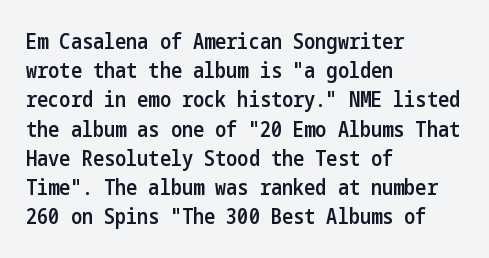
The face used here is a semibold: visibly heavier than regular, lighter than bold. Italic? Not at all — the glyphs are vertical. Default kerning and tracking; the words read as compact shapes. The paragraph shown leans on its left margin. Clear beneath every line of the passage.
